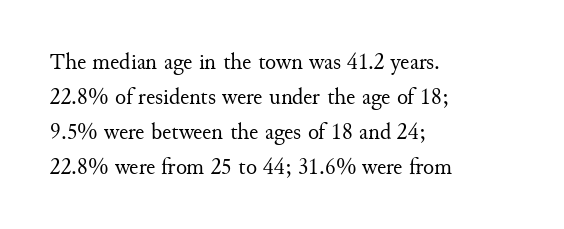
The image shows 23 px text type, upright; set left-aligned, normal line spacing (1.52x), normal letter spacing, not underlined.
